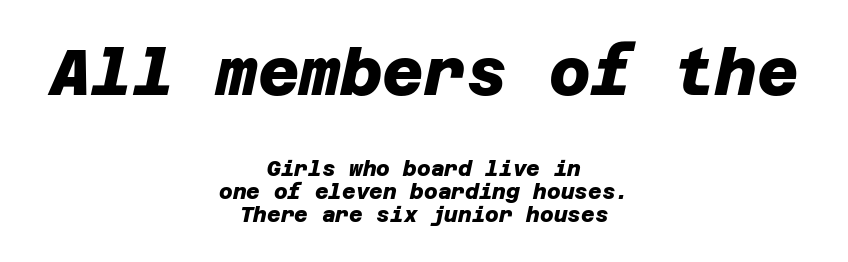
The image shows 64 px heavy sans-serif type; set centered, tight line spacing (1.09x), normal letter spacing, not underlined; the first (top) block is 3.05x larger; low stroke contrast and a large x-height.
